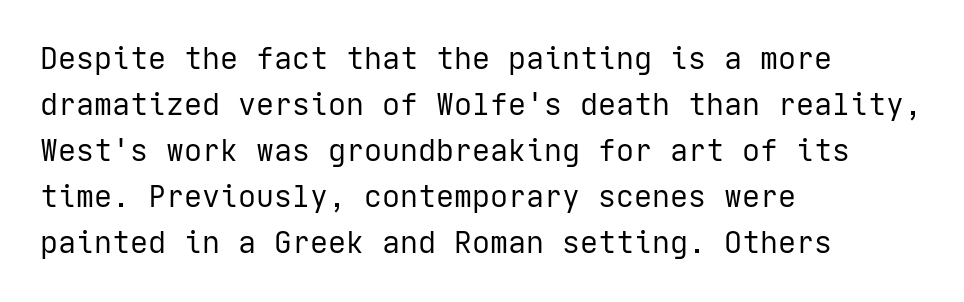
Casual observation: everything's shoved over to the left. Descenders are the only things crossing below the line. Observe the ordinary spacing: letters are neighbours, not strangers. Quick note: not italic, upright.
